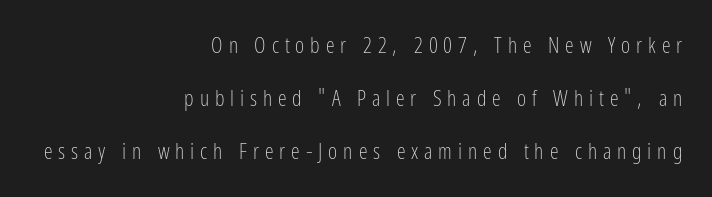
The image shows 22 px text type, upright; set right-aligned, loose line spacing (2.4x), unusually wide letter spacing (+0.27 em), not underlined.
